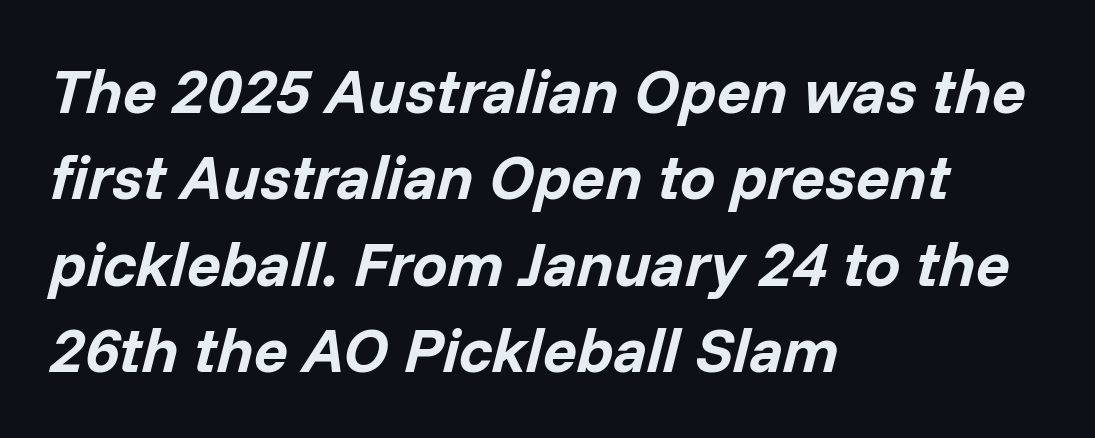
The image shows 63 px bold type, italic (leaning right); set left-aligned, normal line spacing (1.37x), normal letter spacing, not underlined; low stroke contrast and a medium x-height.
